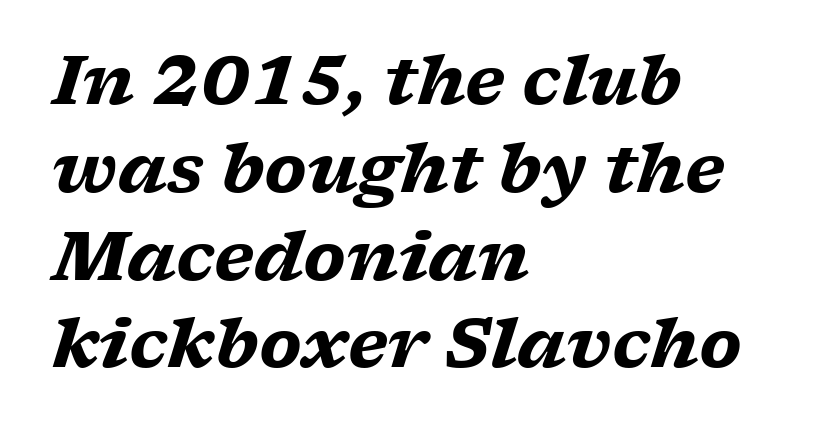
The image shows 67 px heavy, wide serif type, italic (leaning right); set left-aligned, normal line spacing (1.31x), normal letter spacing, not underlined; low stroke contrast and a medium x-height.
